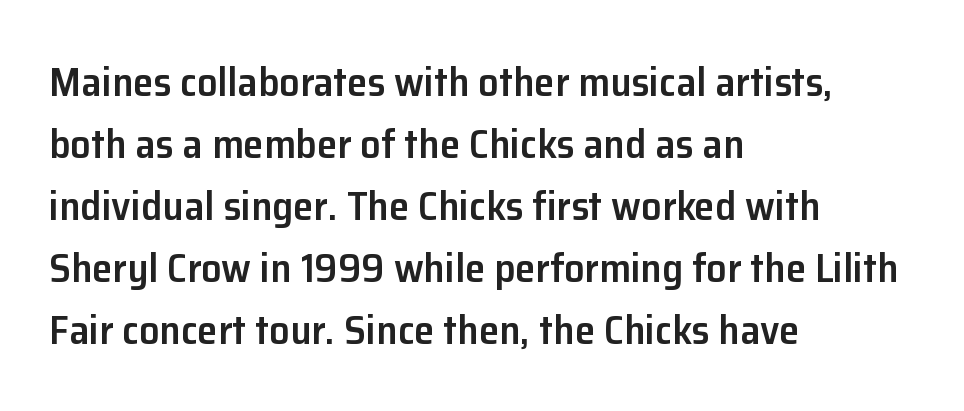
{"serif": "no", "italic": "no", "bold": "semi", "weight": "semibold", "width": "normal", "stroke_contrast": "low", "x_height": "medium", "monospaced": "no", "underline": "no", "align": "left", "line_spacing": "normal", "line_spacing_ratio": 1.51, "letter_spacing": "normal", "letter_spacing_em": 0.0, "glyph_px": 41}
